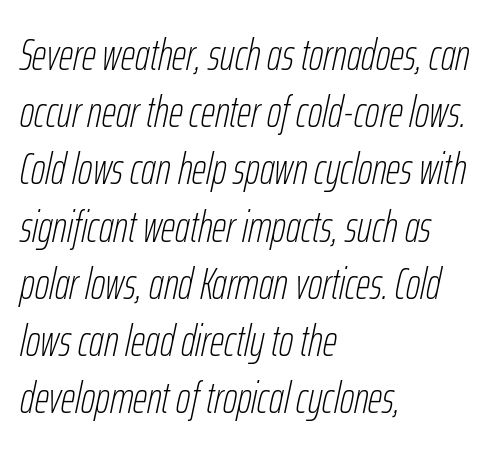
The image shows 44 px thin, condensed type, italic (leaning right); set left-aligned, normal line spacing (1.3x), normal letter spacing, not underlined; low stroke contrast and a medium x-height.
